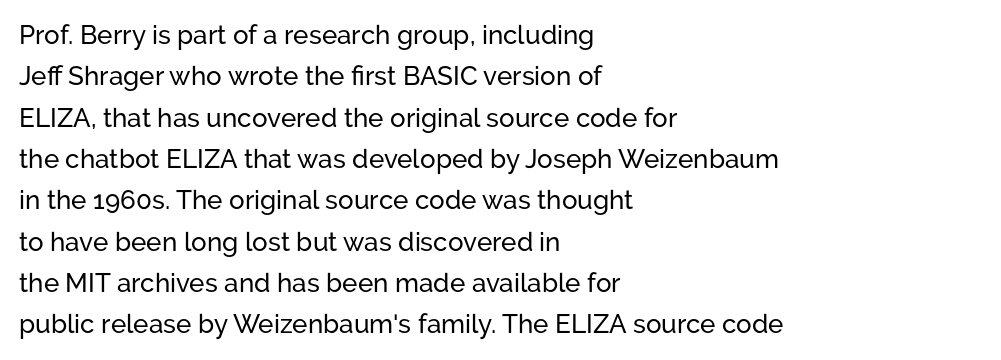
Q: Is the text italic (slanted)? A: No, it is upright.
Q: Is the text underlined? A: No.
Q: How is the paragraph aligned? A: Left-aligned.
Q: Is the spacing between letters normal or unusually wide? A: Normal.
Q: Is the spacing between lines tight, normal or loose? A: Normal.
